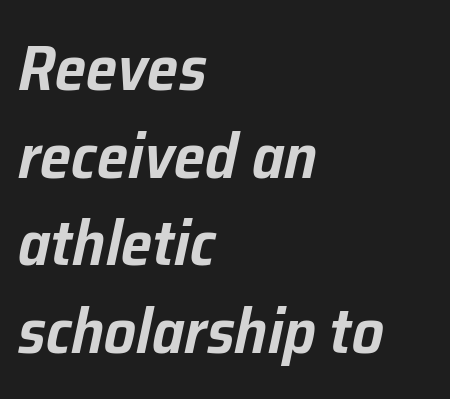
Descenders hang freely into open space. Regarding leading, the lines here are spaced in the standard way. The passage shown has conventional tracking throughout. Proportional: the letters do not fall into vertical columns.
